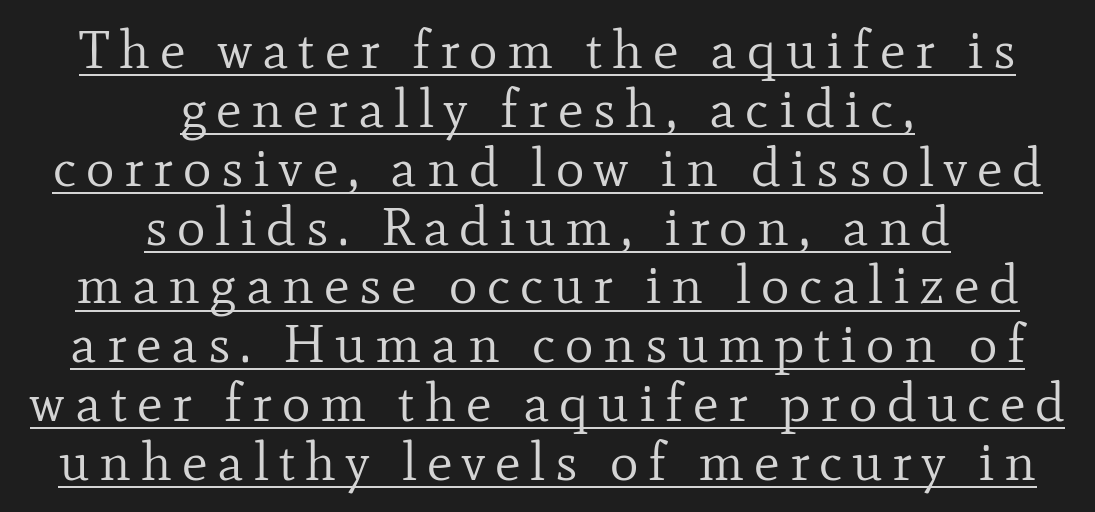
The image shows 54 px regular-weight serif type, upright; set centered, tight line spacing (1.09x), underlined; low stroke contrast and a small x-height.
